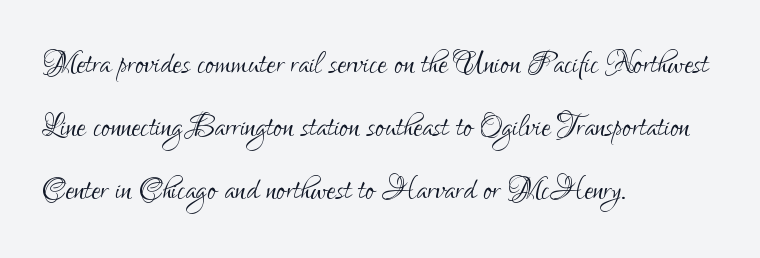
{"serif": "no", "bold": "no", "weight": "light", "width": "condensed", "stroke_contrast": "low", "x_height": "small", "monospaced": "no", "underline": "no", "align": "left", "line_spacing": "normal", "line_spacing_ratio": 1.54, "letter_spacing": "normal", "letter_spacing_em": 0.0, "glyph_px": 41}
